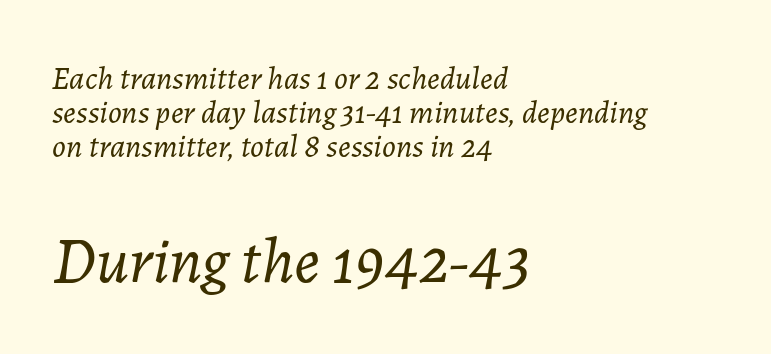
Q: Is the text bold? A: No.
Q: Is the text italic (slanted)? A: Yes, it leans right by about 7 degrees.
Q: Is the text underlined? A: No.
Q: How is the paragraph aligned? A: Left-aligned.
Q: Is the spacing between letters normal or unusually wide? A: Normal.
Q: Is the spacing between lines tight, normal or loose? A: Tight.
Q: Which block of text is set in a larger size, the first (top) or the second (bottom)? A: The second (bottom) one.
Q: Width (condensed, normal, or wide)? A: Normal.
Q: Stroke contrast? A: Low.
Q: x-height? A: Medium.
Q: Monospaced? A: No.
